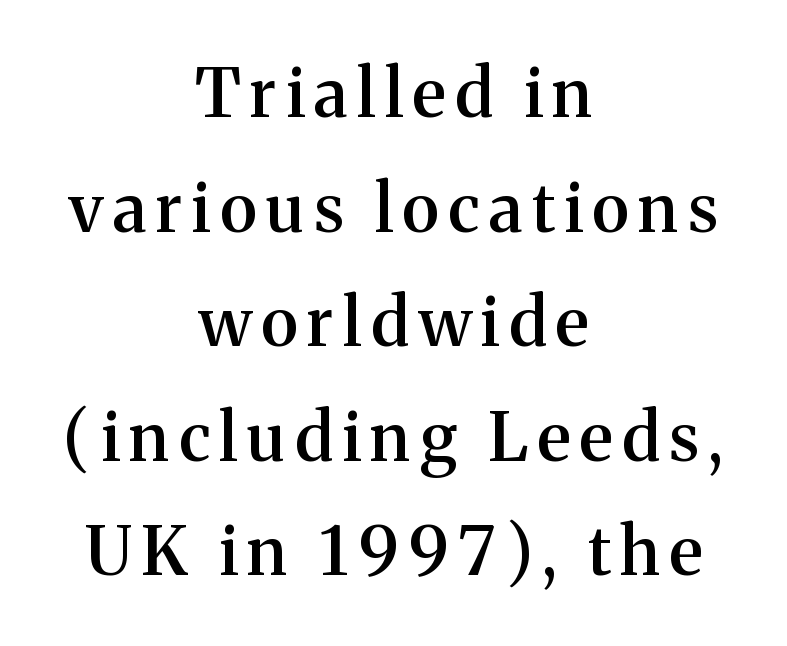
{"serif": "yes", "italic": "no", "bold": "semi", "weight": "semibold", "width": "normal", "stroke_contrast": "medium", "x_height": "medium", "monospaced": "no", "underline": "no", "align": "center", "line_spacing_ratio": 1.71, "glyph_px": 67}
